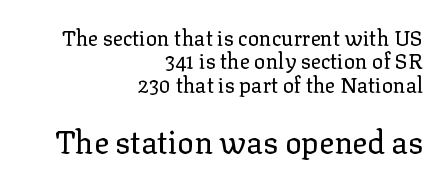
Q: Is the text bold? A: No.
Q: Is the text italic (slanted)? A: No, it is upright.
Q: Is the typeface a serif or a sans-serif typeface? A: Serif.
Q: Is the text underlined? A: No.
Q: How is the paragraph aligned? A: Right-aligned.
Q: Is the spacing between letters normal or unusually wide? A: Normal.
Q: Is the spacing between lines tight, normal or loose? A: Tight.
Q: Which block of text is set in a larger size, the first (top) or the second (bottom)? A: The second (bottom) one.
Q: Width (condensed, normal, or wide)? A: Normal.
Q: Stroke contrast? A: Low.
Q: x-height? A: Medium.
Q: Monospaced? A: No.
